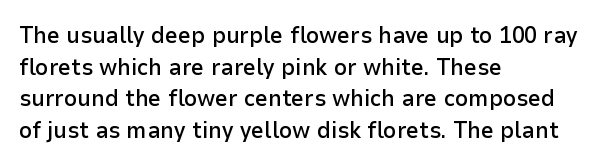
The image shows 23 px text type, upright; set left-aligned, normal line spacing (1.38x), normal letter spacing, not underlined.
